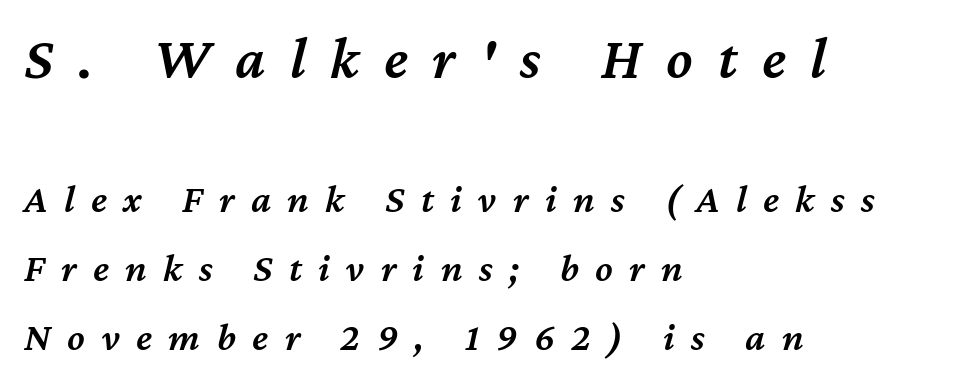
The horizontal fit of the characters is loose and conspicuously gappy. The paragraph shown leans on its left margin. The rendering uses natural spacing where letterforms have individual widths. The whole block is typeset with a tilt. The designer gave the opening block more size than the closing block.
